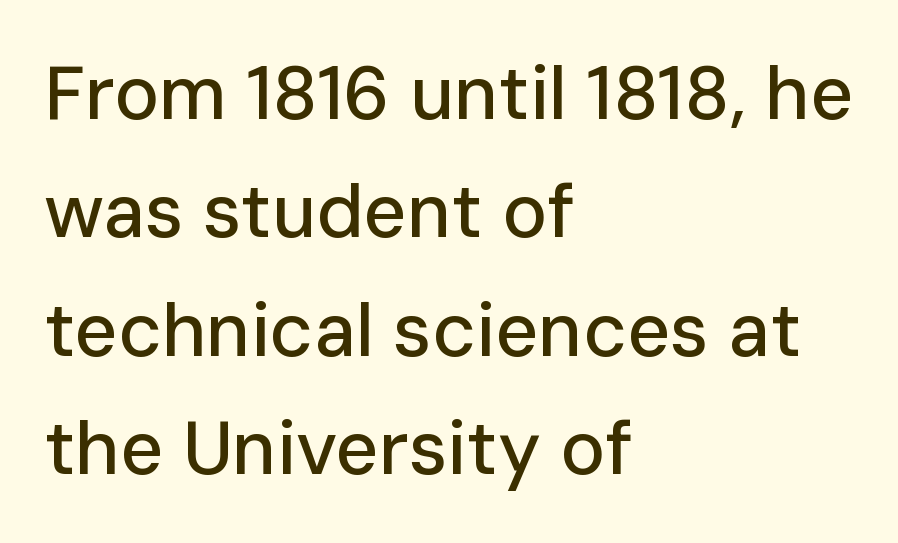
The image shows 75 px sans-serif type, upright; set left-aligned, normal line spacing (1.58x), normal letter spacing, not underlined; low stroke contrast and a medium x-height.
